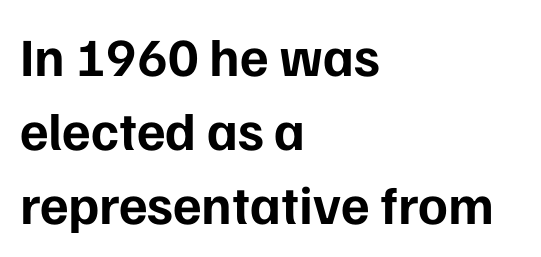
Q: Is the text bold? A: Yes.
Q: Is the text italic (slanted)? A: No, it is upright.
Q: Is the typeface a serif or a sans-serif typeface? A: Sans-serif.
Q: Is the text underlined? A: No.
Q: How is the paragraph aligned? A: Left-aligned.
Q: Is the spacing between letters normal or unusually wide? A: Normal.
Q: Is the spacing between lines tight, normal or loose? A: Normal.
Q: Width (condensed, normal, or wide)? A: Normal.
Q: Stroke contrast? A: Low.
Q: x-height? A: Medium.
Q: Monospaced? A: No.
